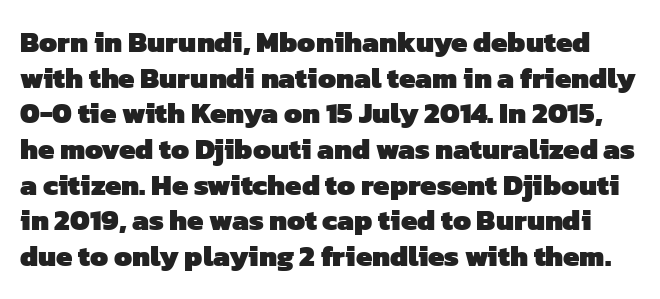
The image shows 29 px heavy sans-serif type; set line spacing 1.23x, normal letter spacing, not underlined; low stroke contrast and a medium x-height.
